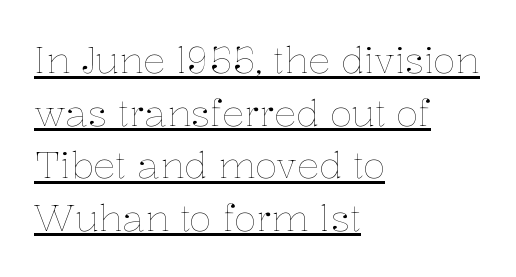
The image shows 37 px thin type, upright; set left-aligned, normal line spacing (1.42x), normal letter spacing, underlined; low stroke contrast and a medium x-height.
